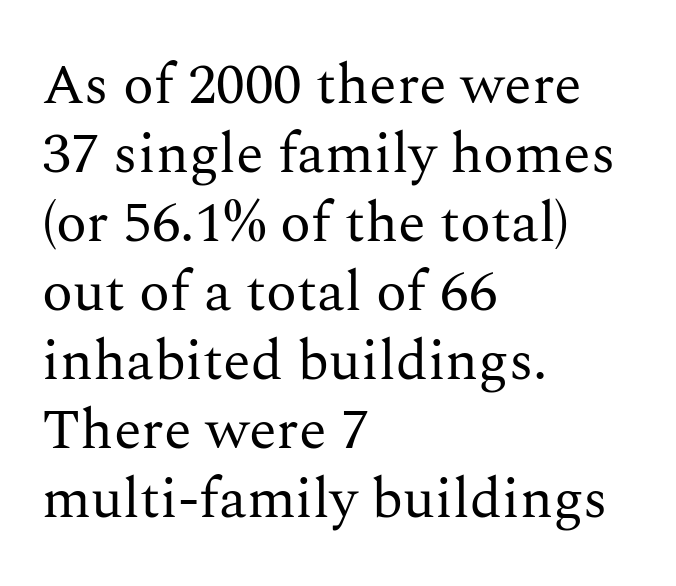
The image shows 57 px regular-weight serif type, upright; set left-aligned, line spacing 1.21x, normal letter spacing, not underlined; medium stroke contrast and a medium x-height.
